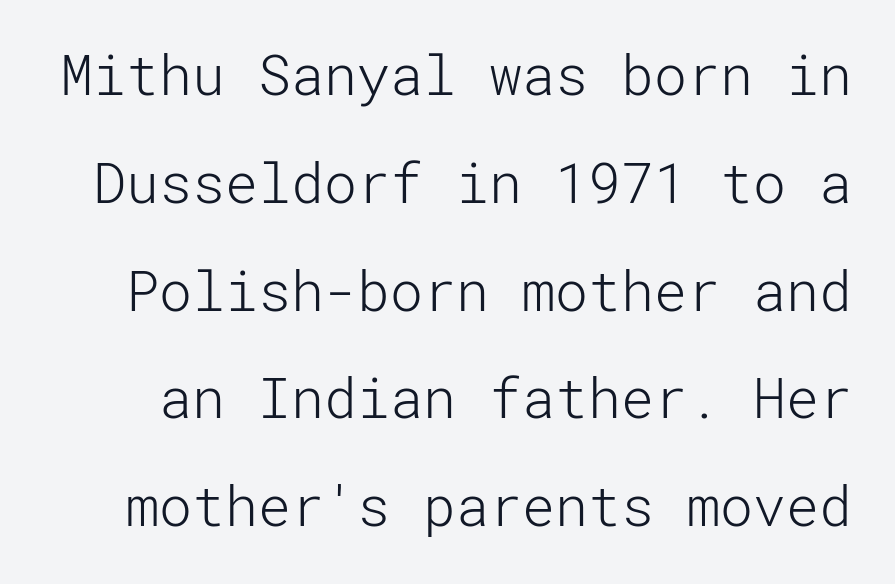
This is the regular roman posture of the typeface. This rendering leaves character spacing at its baseline value. Nothing heavy about these letters — not bold at all. Any mark beneath the type? The region is blank.
